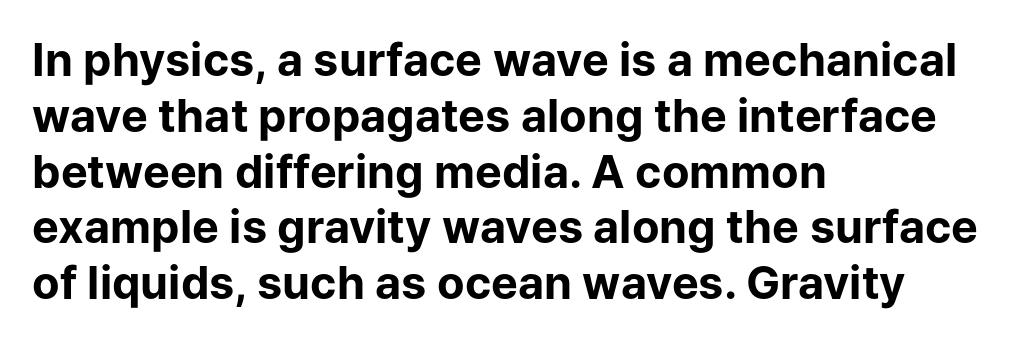
The image shows 45 px bold sans-serif type, upright; set left-aligned, line spacing 1.24x, normal letter spacing, not underlined; low stroke contrast and a medium x-height.
